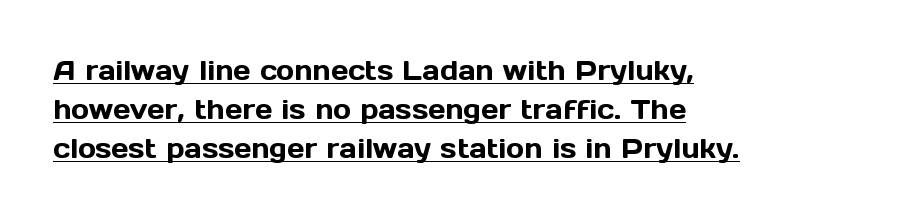
{"italic": "no", "underline": "yes", "align": "left", "line_spacing": "normal", "line_spacing_ratio": 1.45, "letter_spacing": "normal", "letter_spacing_em": 0.0, "glyph_px": 27}
